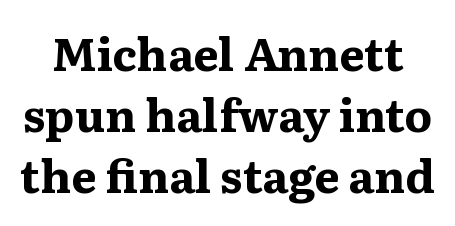
{"serif": "yes", "italic": "no", "bold": "yes", "weight": "bold", "width": "wide", "stroke_contrast": "medium", "x_height": "medium", "monospaced": "no", "underline": "no", "line_spacing": "normal", "line_spacing_ratio": 1.36, "letter_spacing": "normal", "letter_spacing_em": 0.0, "glyph_px": 45}
